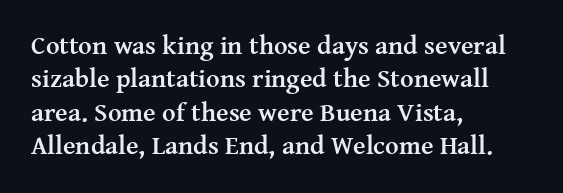
{"italic": "no", "bold": "yes", "underline": "no", "align": "left", "line_spacing": "normal", "line_spacing_ratio": 1.28, "letter_spacing": "normal", "letter_spacing_em": 0.0, "glyph_px": 26}
